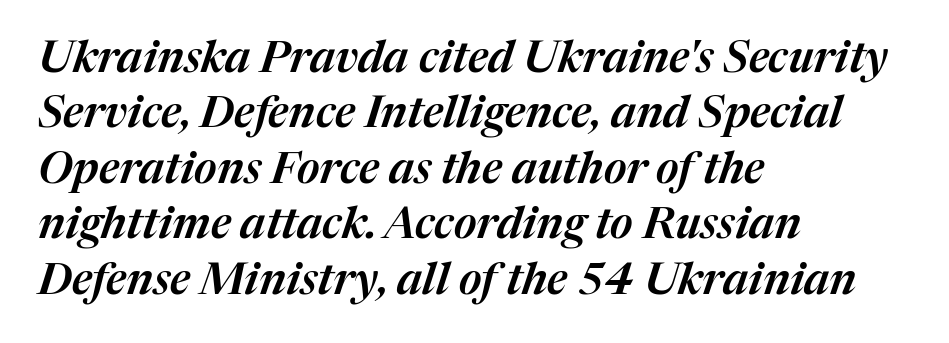
Here the designer chose a conventional face with non-uniform glyph widths. The glyphs look as if they've been sheared to an angle. One-word summary of the alignment: left. Decoration check: the copy has no underline.
